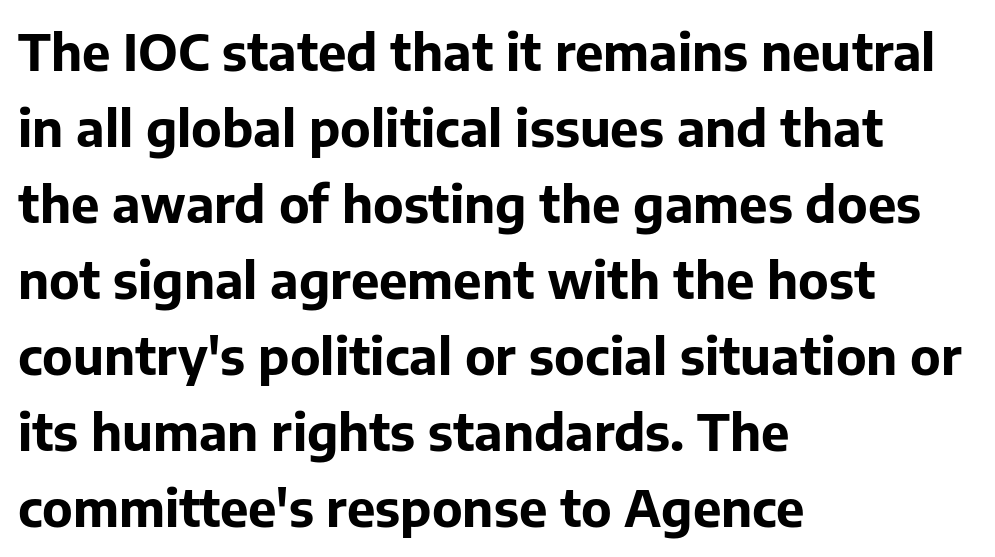
The image shows 51 px bold sans-serif type, upright; set left-aligned, normal line spacing (1.49x), normal letter spacing, not underlined; low stroke contrast and a medium x-height.
